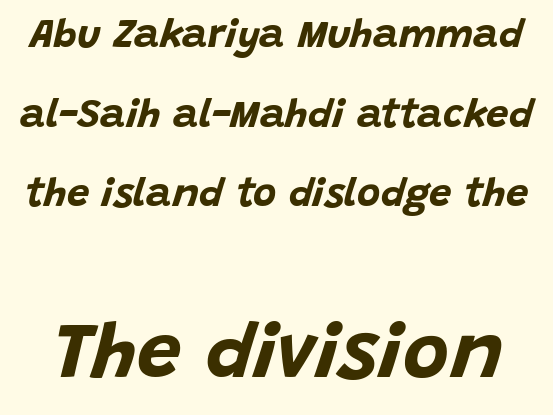
The image shows 79 px bold type, italic (leaning right); set loose line spacing (1.99x), normal letter spacing, not underlined; the second (bottom) block is 1.98x larger; low stroke contrast and a large x-height.
